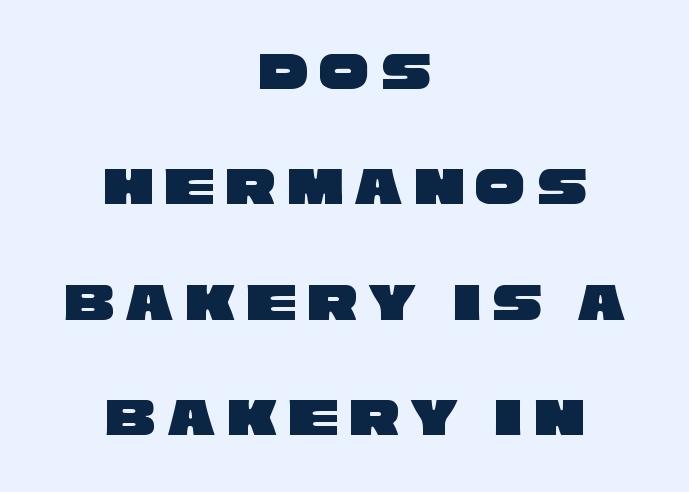
{"serif": "no", "width": "wide", "stroke_contrast": "low", "x_height": "large", "monospaced": "no", "underline": "no", "align": "center", "line_spacing": "loose", "line_spacing_ratio": 2.06, "letter_spacing": "wide", "letter_spacing_em": 0.2, "glyph_px": 56}
